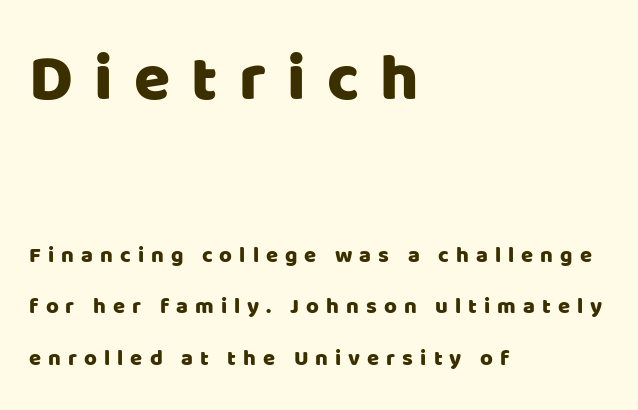
Q: Is the text italic (slanted)? A: No, it is upright.
Q: Is the typeface a serif or a sans-serif typeface? A: Sans-serif.
Q: Is the text underlined? A: No.
Q: How is the paragraph aligned? A: Left-aligned.
Q: Is the spacing between letters normal or unusually wide? A: Unusually wide.
Q: Is the spacing between lines tight, normal or loose? A: Loose.
Q: Which block of text is set in a larger size, the first (top) or the second (bottom)? A: The first (top) one.
Q: Width (condensed, normal, or wide)? A: Normal.
Q: Stroke contrast? A: Low.
Q: x-height? A: Large.
Q: Monospaced? A: No.
